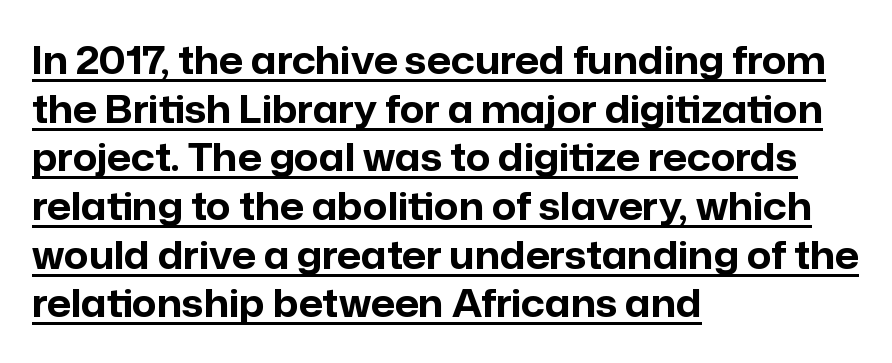
A baseline rule has been typeset under these characters. Look at the stroke-to-counter ratio: heavy, a bold. The glyphs in this specimen are sans serif. This rendering uses left alignment, leaving the right contour irregular.
